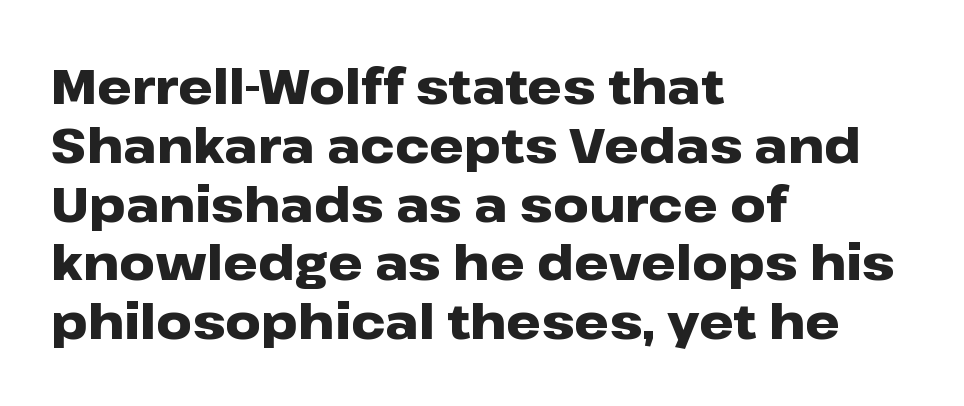
Nobody touched the tracking dial on this one. The rendering anchors every line to the left-hand side. Bare-footed words on every line. Classification — sans serif. The lettering stays uniformly vertical, giving the passage a roman look.
